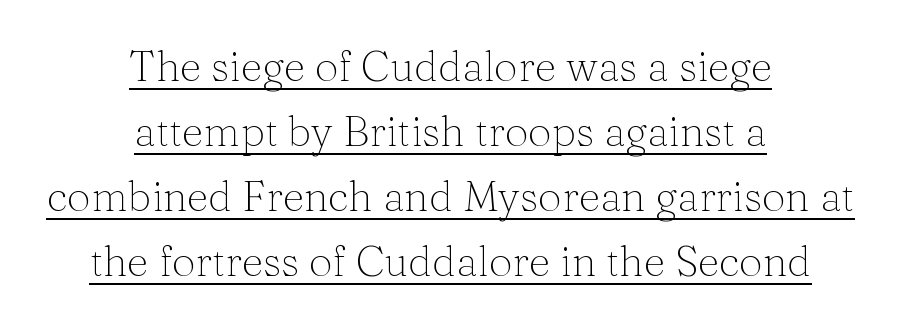
{"serif": "yes", "italic": "no", "bold": "no", "weight": "light", "width": "normal", "stroke_contrast": "medium", "x_height": "medium", "monospaced": "no", "underline": "yes", "align": "center", "line_spacing": "normal", "line_spacing_ratio": 1.55, "letter_spacing": "normal", "letter_spacing_em": 0.0, "glyph_px": 42}
